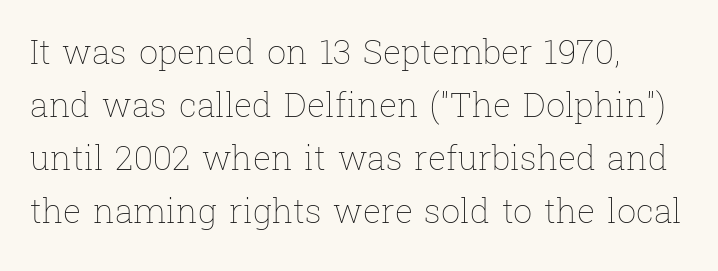
{"italic": "no", "bold": "no", "weight": "thin", "width": "normal", "stroke_contrast": "low", "x_height": "medium", "monospaced": "no", "underline": "no", "align": "left", "line_spacing": "normal", "line_spacing_ratio": 1.56, "letter_spacing": "normal", "letter_spacing_em": 0.0, "glyph_px": 34}
